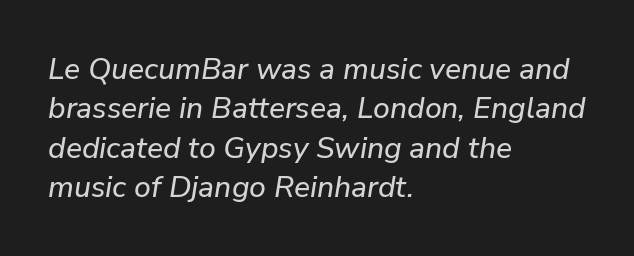
Q: Is the text italic (slanted)? A: Yes, it leans right by about 9 degrees.
Q: Is the text underlined? A: No.
Q: How is the paragraph aligned? A: Left-aligned.
Q: Is the spacing between letters normal or unusually wide? A: Normal.
Q: Is the spacing between lines tight, normal or loose? A: Normal.
Q: Width (condensed, normal, or wide)? A: Normal.
Q: Stroke contrast? A: Low.
Q: x-height? A: Medium.
Q: Monospaced? A: No.
